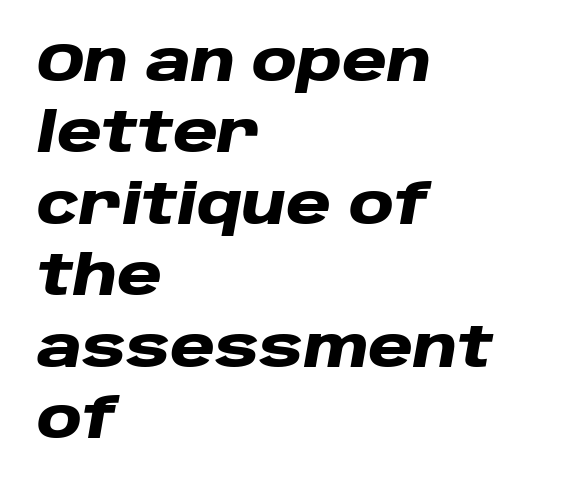
Slant detected: the letters are inclined. This sample is left-justified, so line endings fall wherever the words run out. Regarding leading, the lines here are spaced in the standard way. Tracking here is standard; glyphs follow each other at the usual distance.
